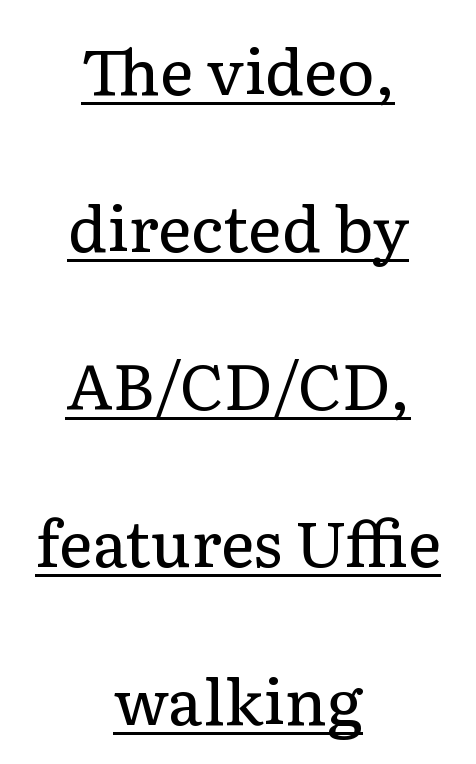
{"serif": "yes", "italic": "no", "bold": "no", "weight": "regular", "width": "normal", "stroke_contrast": "low", "x_height": "medium", "monospaced": "no", "underline": "yes", "align": "center", "line_spacing": "loose", "line_spacing_ratio": 2.46, "letter_spacing": "normal", "letter_spacing_em": 0.0, "glyph_px": 64}
